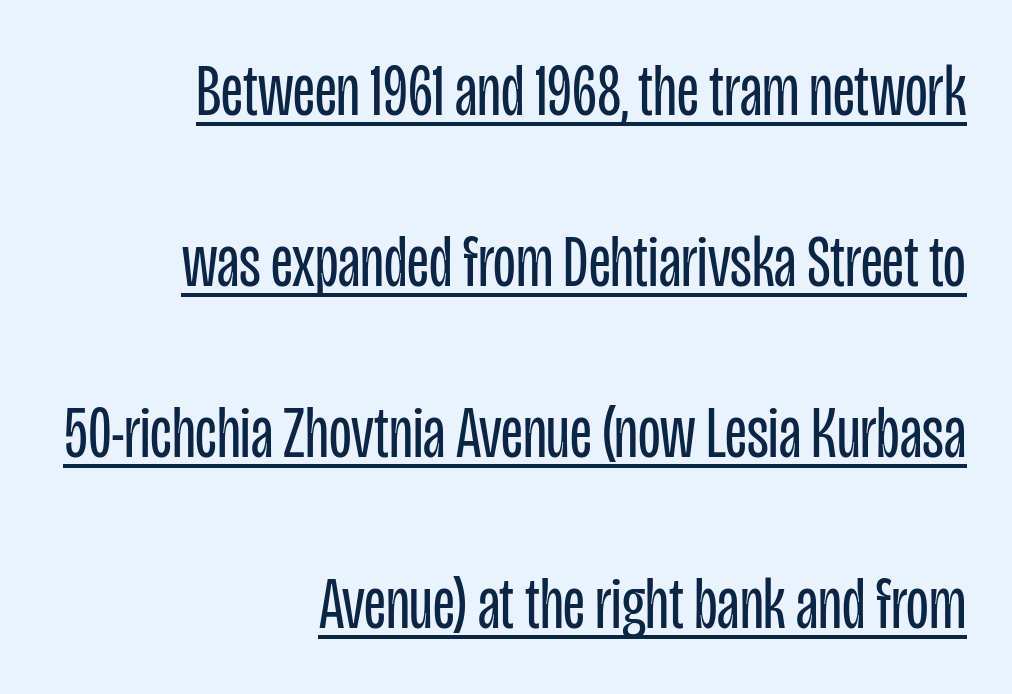
Q: Is the text bold? A: No.
Q: Is the text italic (slanted)? A: No, it is upright.
Q: Is the typeface a serif or a sans-serif typeface? A: Sans-serif.
Q: Is the text underlined? A: Yes.
Q: How is the paragraph aligned? A: Right-aligned.
Q: Is the spacing between letters normal or unusually wide? A: Normal.
Q: Is the spacing between lines tight, normal or loose? A: Loose.
Q: Width (condensed, normal, or wide)? A: Condensed.
Q: Stroke contrast? A: Low.
Q: x-height? A: Large.
Q: Monospaced? A: No.
